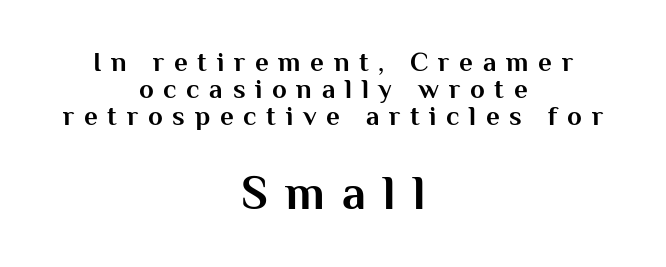
Q: Is the text bold? A: Yes.
Q: Is the text italic (slanted)? A: No, it is upright.
Q: Is the typeface a serif or a sans-serif typeface? A: Sans-serif.
Q: Is the text underlined? A: No.
Q: How is the paragraph aligned? A: Centered.
Q: Is the spacing between letters normal or unusually wide? A: Unusually wide.
Q: Is the spacing between lines tight, normal or loose? A: Tight.
Q: Which block of text is set in a larger size, the first (top) or the second (bottom)? A: The second (bottom) one.
Q: Width (condensed, normal, or wide)? A: Normal.
Q: Stroke contrast? A: Medium.
Q: x-height? A: Medium.
Q: Monospaced? A: No.
